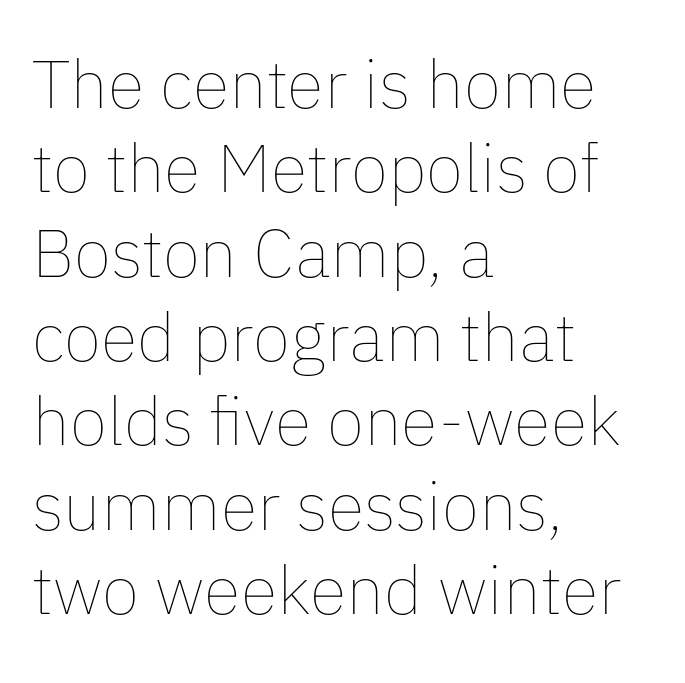
Q: Is the text bold? A: No.
Q: Is the text italic (slanted)? A: No, it is upright.
Q: Is the text underlined? A: No.
Q: How is the paragraph aligned? A: Left-aligned.
Q: Is the spacing between letters normal or unusually wide? A: Normal.
Q: Width (condensed, normal, or wide)? A: Normal.
Q: Stroke contrast? A: Low.
Q: x-height? A: Medium.
Q: Monospaced? A: No.
